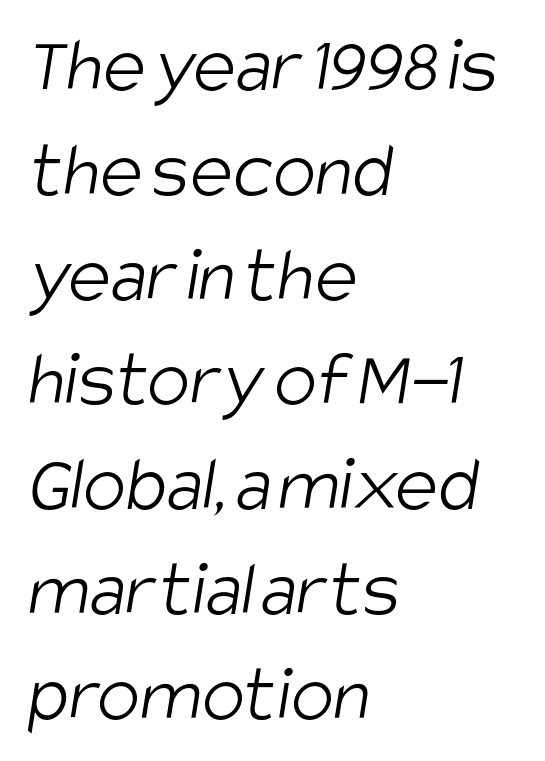
Q: Is the text bold? A: No.
Q: Is the typeface a serif or a sans-serif typeface? A: Sans-serif.
Q: Is the text underlined? A: No.
Q: How is the paragraph aligned? A: Left-aligned.
Q: Is the spacing between letters normal or unusually wide? A: Normal.
Q: Is the spacing between lines tight, normal or loose? A: Normal.
Q: Width (condensed, normal, or wide)? A: Condensed.
Q: Stroke contrast? A: Low.
Q: x-height? A: Large.
Q: Monospaced? A: No.
